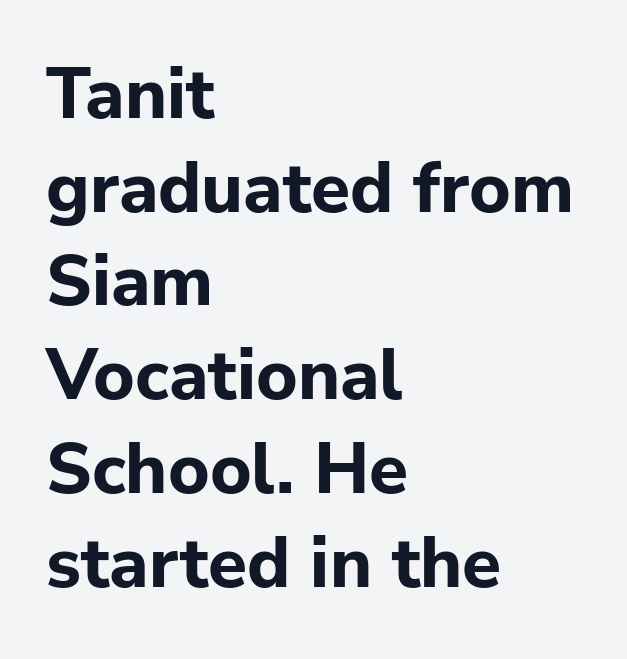
Q: Is the text bold? A: Yes.
Q: Is the text italic (slanted)? A: No, it is upright.
Q: Is the typeface a serif or a sans-serif typeface? A: Sans-serif.
Q: Is the text underlined? A: No.
Q: How is the paragraph aligned? A: Left-aligned.
Q: Is the spacing between letters normal or unusually wide? A: Normal.
Q: Is the spacing between lines tight, normal or loose? A: Normal.
Q: Width (condensed, normal, or wide)? A: Normal.
Q: Stroke contrast? A: Low.
Q: x-height? A: Medium.
Q: Monospaced? A: No.
